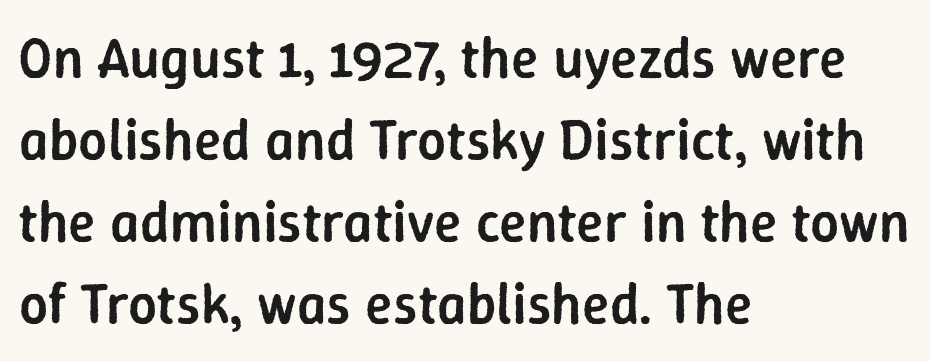
Q: Is the text bold? A: Semi-bold.
Q: Is the text italic (slanted)? A: No, it is upright.
Q: Is the typeface a serif or a sans-serif typeface? A: Sans-serif.
Q: Is the text underlined? A: No.
Q: How is the paragraph aligned? A: Left-aligned.
Q: Is the spacing between letters normal or unusually wide? A: Normal.
Q: Is the spacing between lines tight, normal or loose? A: Normal.
Q: Width (condensed, normal, or wide)? A: Normal.
Q: Stroke contrast? A: Low.
Q: x-height? A: Medium.
Q: Monospaced? A: No.
